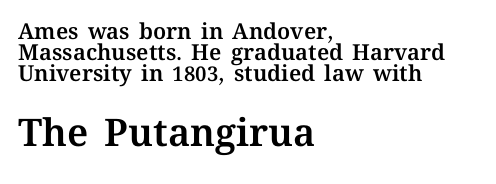
The image shows 38 px text type, upright; set left-aligned, tight line spacing (0.95x), normal letter spacing, not underlined; the second (bottom) block is 1.73x larger; medium stroke contrast and a medium x-height.
